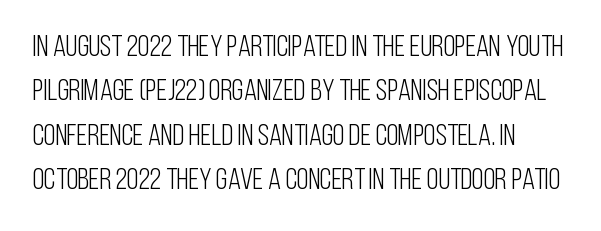
In terms of leading, this rendering sits right in the middle. It's the straight-up-and-down kind of type. Letters have the restrained weight of plain body copy at most. A typesetter would call this proportional, since set widths differ per character. No feet cap the strokes, marking this as sans-serif type. Nothing unusual about the tracking: characters are spaced as the font intends.
